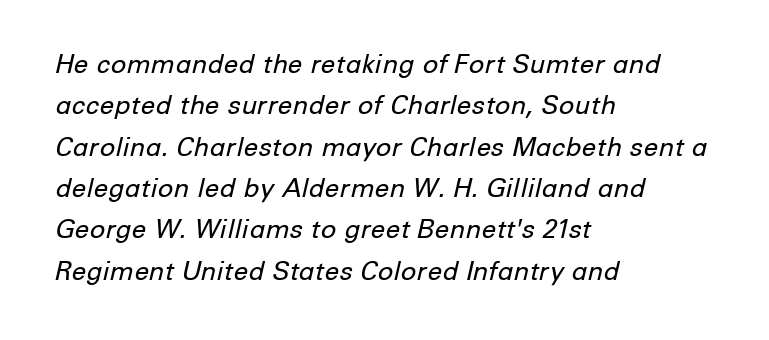
The image shows 26 px text type, italic (leaning right); set left-aligned, normal line spacing (1.59x), normal letter spacing, not underlined.
